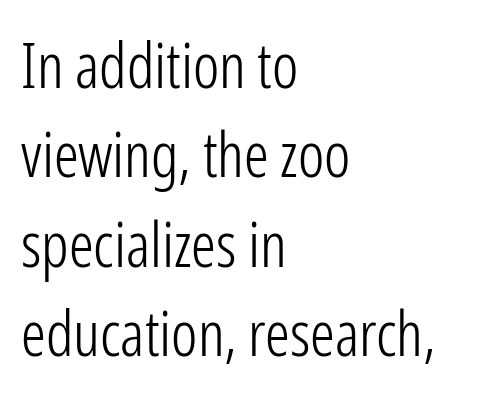
{"serif": "no", "italic": "no", "bold": "no", "weight": "light", "width": "condensed", "stroke_contrast": "low", "x_height": "medium", "monospaced": "no", "underline": "no", "align": "left", "line_spacing": "normal", "line_spacing_ratio": 1.44, "letter_spacing": "normal", "letter_spacing_em": 0.0, "glyph_px": 62}
